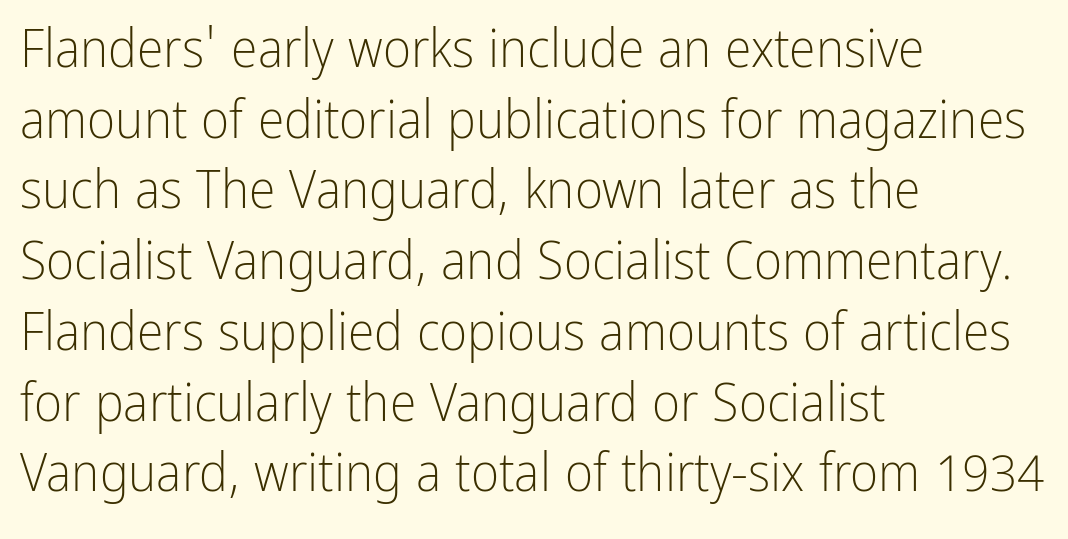
Q: Is the text bold? A: No.
Q: Is the text italic (slanted)? A: No, it is upright.
Q: Is the typeface a serif or a sans-serif typeface? A: Sans-serif.
Q: Is the text underlined? A: No.
Q: How is the paragraph aligned? A: Left-aligned.
Q: Is the spacing between letters normal or unusually wide? A: Normal.
Q: Is the spacing between lines tight, normal or loose? A: Normal.
Q: Width (condensed, normal, or wide)? A: Condensed.
Q: Stroke contrast? A: Low.
Q: x-height? A: Medium.
Q: Monospaced? A: No.
